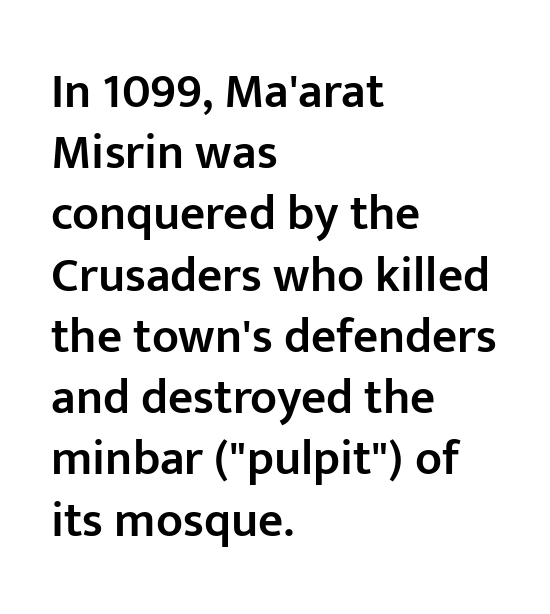
Words float on clear page, feet unadorned. Normally led — the rows are evenly, conventionally spaced. These lines are rendered in a variable-pitch font. Serifs: no, the terminals of the letterforms are clean. The rendering anchors every line to the left-hand side. Characters remain perfectly vertical along every line.
